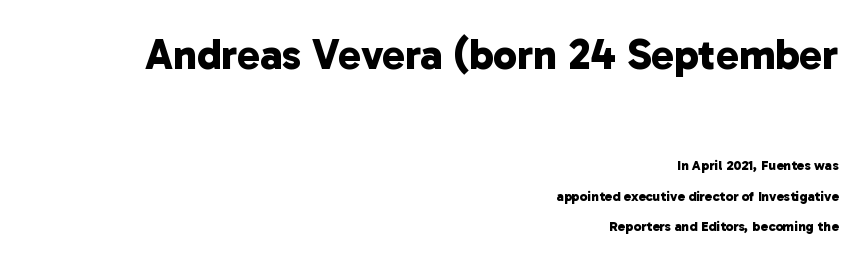
{"serif": "no", "bold": "yes", "weight": "bold", "width": "normal", "stroke_contrast": "low", "x_height": "medium", "monospaced": "no", "underline": "no", "align": "right", "line_spacing": "loose", "line_spacing_ratio": 2.18, "letter_spacing": "normal", "letter_spacing_em": 0.0, "larger_block": "first", "size_ratio": 3.07, "glyph_px": 43}
